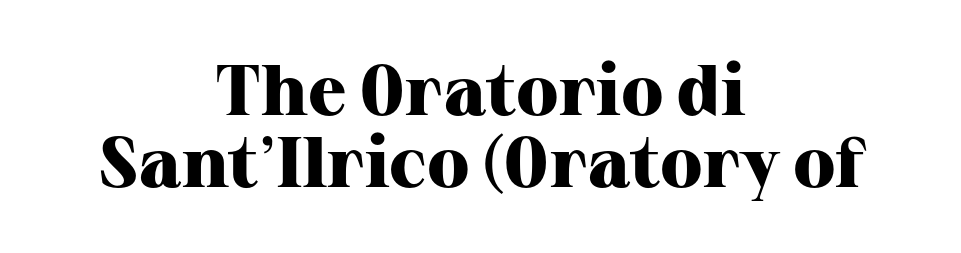
{"serif": "yes", "italic": "no", "bold": "yes", "weight": "heavy", "width": "normal", "stroke_contrast": "high", "x_height": "medium", "monospaced": "no", "underline": "no", "align": "center", "line_spacing": "tight", "line_spacing_ratio": 1.01, "letter_spacing": "normal", "letter_spacing_em": 0.0, "glyph_px": 71}
